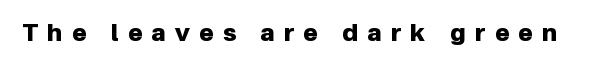
The image shows 24 px bold type, upright; set unusually wide letter spacing (+0.39 em), not underlined.
